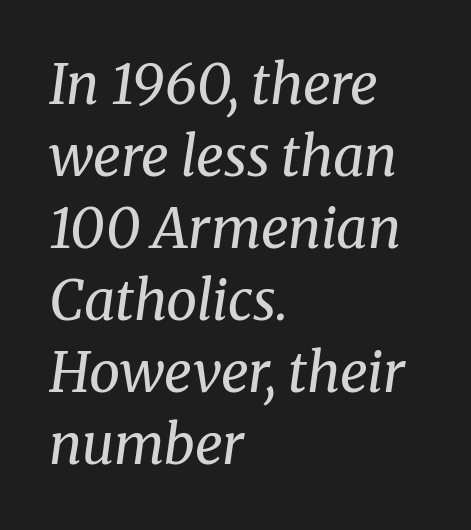
Q: Is the text bold? A: No.
Q: Is the text italic (slanted)? A: Yes, it leans right by about 8 degrees.
Q: Is the typeface a serif or a sans-serif typeface? A: Serif.
Q: Is the text underlined? A: No.
Q: How is the paragraph aligned? A: Left-aligned.
Q: Is the spacing between letters normal or unusually wide? A: Normal.
Q: Is the spacing between lines tight, normal or loose? A: Normal.
Q: Width (condensed, normal, or wide)? A: Normal.
Q: Stroke contrast? A: Medium.
Q: x-height? A: Medium.
Q: Monospaced? A: No.
